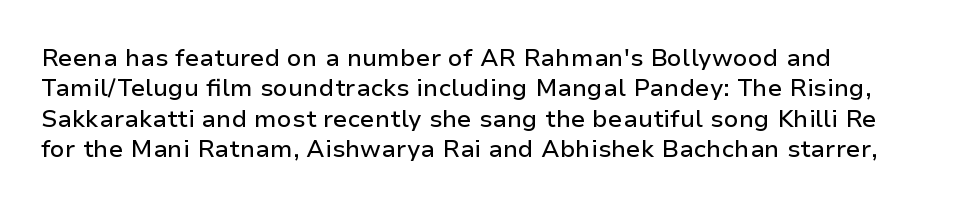
{"italic": "no", "underline": "no", "align": "left", "line_spacing": "normal", "line_spacing_ratio": 1.27, "letter_spacing": "normal", "letter_spacing_em": 0.0, "glyph_px": 24}
